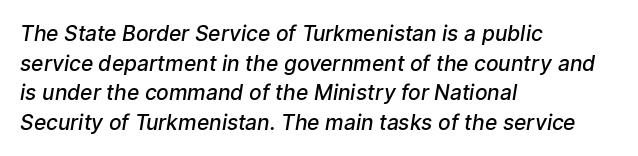
{"bold": "semi", "underline": "no", "align": "left", "line_spacing": "normal", "line_spacing_ratio": 1.41, "letter_spacing": "normal", "letter_spacing_em": 0.0, "glyph_px": 21}
